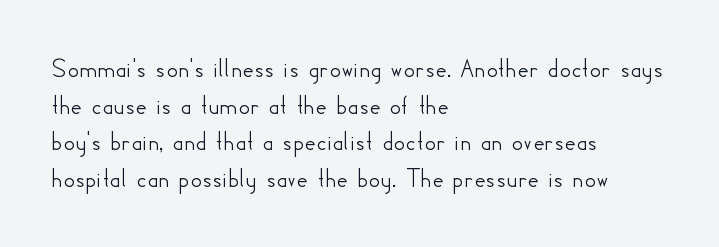
{"serif": "no", "italic": "no", "width": "normal", "stroke_contrast": "low", "x_height": "small", "monospaced": "no", "underline": "no", "align": "left", "line_spacing": "normal", "line_spacing_ratio": 1.31, "letter_spacing": "normal", "letter_spacing_em": 0.0, "glyph_px": 28}
